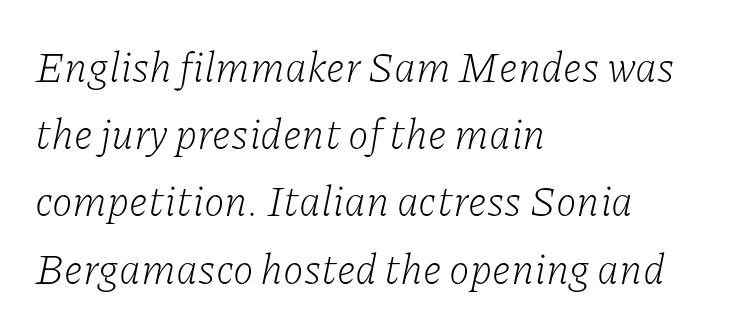
Q: Is the text bold? A: No.
Q: Is the text italic (slanted)? A: Yes, it leans right by about 11 degrees.
Q: Is the typeface a serif or a sans-serif typeface? A: Serif.
Q: Is the text underlined? A: No.
Q: How is the paragraph aligned? A: Left-aligned.
Q: Is the spacing between letters normal or unusually wide? A: Normal.
Q: Is the spacing between lines tight, normal or loose? A: Normal.
Q: Width (condensed, normal, or wide)? A: Normal.
Q: Stroke contrast? A: Low.
Q: x-height? A: Medium.
Q: Monospaced? A: No.
